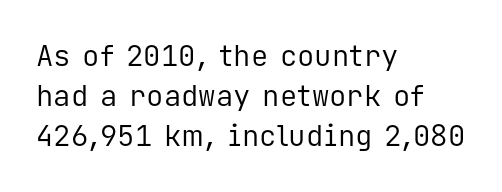
Does the type have serifs? No, each stem ends abruptly. Caption: multi-line text, flush left, ragged right. The letters march in equal steps, a hallmark of fixed-pitch type. The gap between lines stays unmarked. On a weight scale, this lands at 450 or below.
